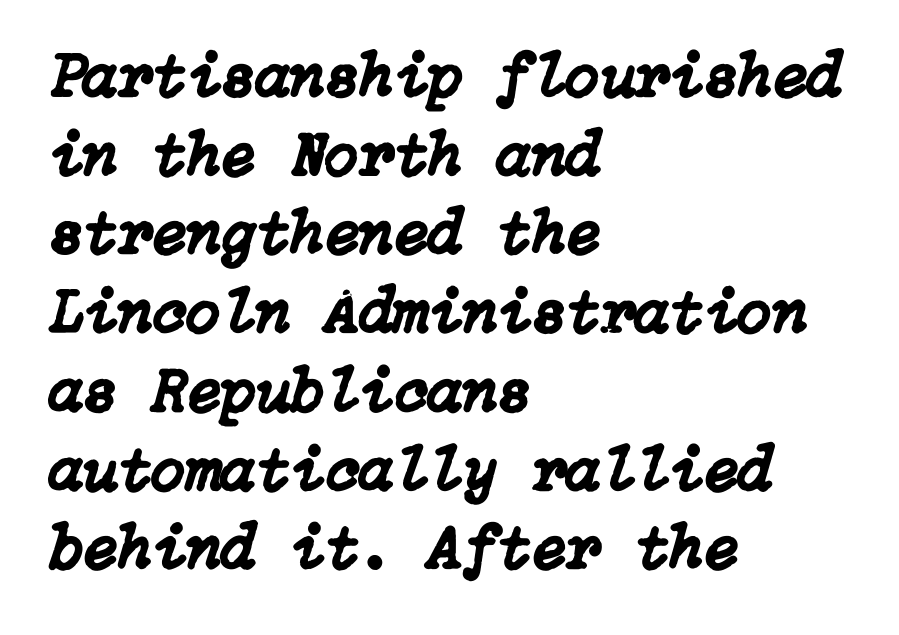
Q: Is the text italic (slanted)? A: Yes, it leans right by about 15 degrees.
Q: Is the text underlined? A: No.
Q: How is the paragraph aligned? A: Left-aligned.
Q: Is the spacing between letters normal or unusually wide? A: Normal.
Q: Is the spacing between lines tight, normal or loose? A: Normal.
Q: Width (condensed, normal, or wide)? A: Normal.
Q: Stroke contrast? A: Low.
Q: x-height? A: Medium.
